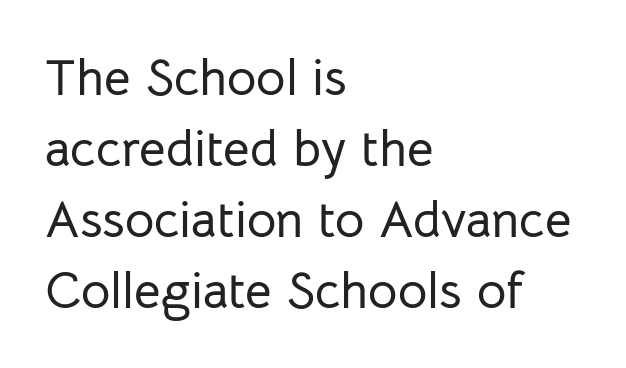
If you measured baseline to baseline, you'd find a middling distance. Alignment: flush left. Looks like regular typesetting: each glyph gets only the width it needs. The lettering holds an erect, upright posture throughout. The tracking reads as untouched default to a designer's eye.
